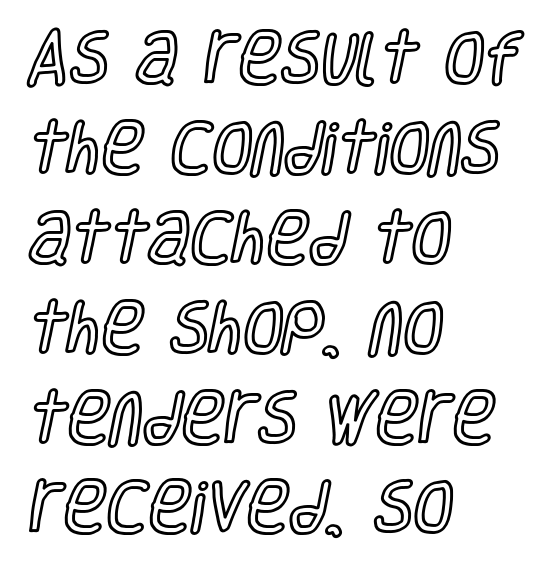
{"width": "condensed", "x_height": "large", "monospaced": "no", "underline": "no", "align": "left", "line_spacing": "normal", "line_spacing_ratio": 1.55, "letter_spacing": "normal", "letter_spacing_em": 0.0, "glyph_px": 58}
